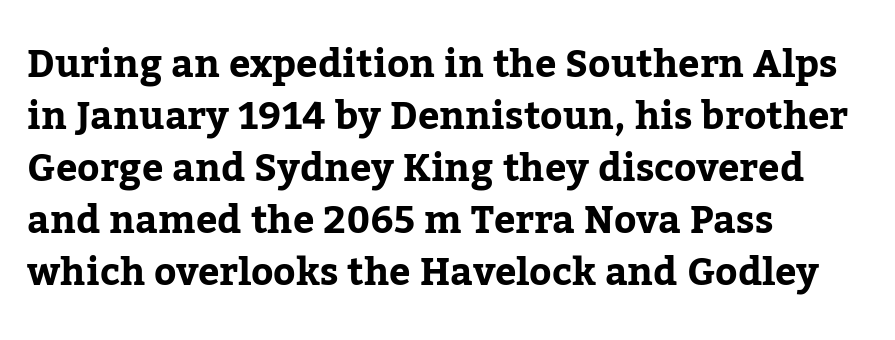
{"serif": "yes", "italic": "no", "width": "normal", "stroke_contrast": "low", "x_height": "medium", "monospaced": "no", "underline": "no", "align": "left", "line_spacing": "normal", "line_spacing_ratio": 1.37, "letter_spacing": "normal", "letter_spacing_em": 0.0, "glyph_px": 38}
